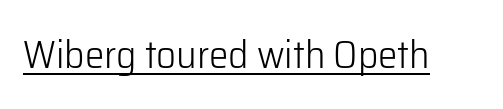
Note the varied advance widths — an 'i' is clearly narrower than an 'm'. Every stem runs plumb, perpendicular to the baseline. Emphasis is given by a line drawn under the lettering. Tracking value appears to be zero — textbook default spacing.
